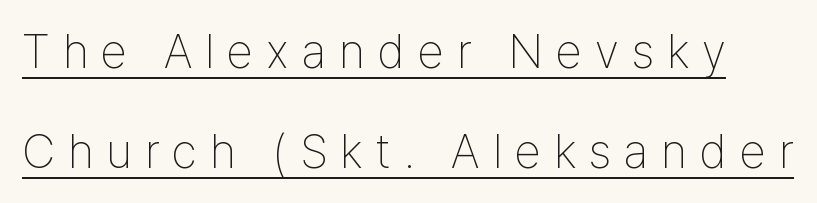
Every character sits straight up, as roman type does. Underline: present. The glyphs in this specimen are sans serif. Between one letter and the next there's a generous, obvious gap. Summary of weight: not heavy and not bold.
